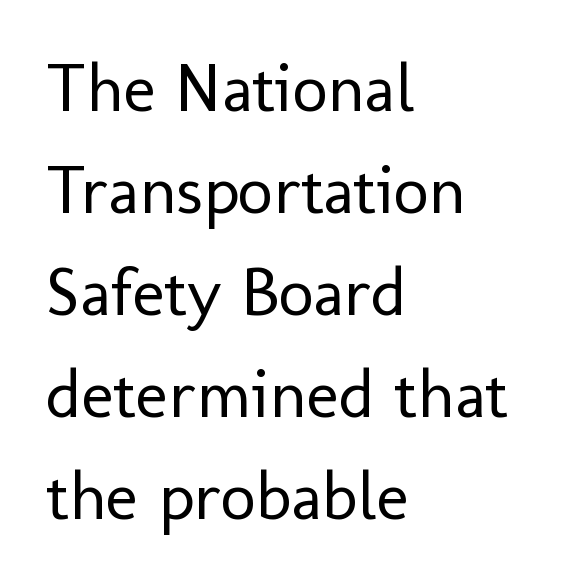
Q: Is the text bold? A: No.
Q: Is the text italic (slanted)? A: No, it is upright.
Q: Is the typeface a serif or a sans-serif typeface? A: Sans-serif.
Q: Is the text underlined? A: No.
Q: How is the paragraph aligned? A: Left-aligned.
Q: Is the spacing between letters normal or unusually wide? A: Normal.
Q: Is the spacing between lines tight, normal or loose? A: Normal.
Q: Width (condensed, normal, or wide)? A: Normal.
Q: Stroke contrast? A: Low.
Q: x-height? A: Medium.
Q: Monospaced? A: No.
